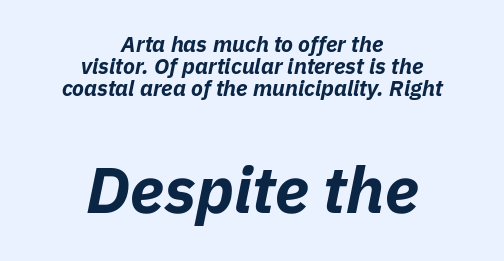
Do the characters align in a grid? No, the font is proportional. Successive baselines arrive quickly, one right under another. The text carries the slant typical of an italic or oblique font. Inter-character spacing is left at the font's built-in metrics. These lines carry a lot of weight — the face is fully bold.
